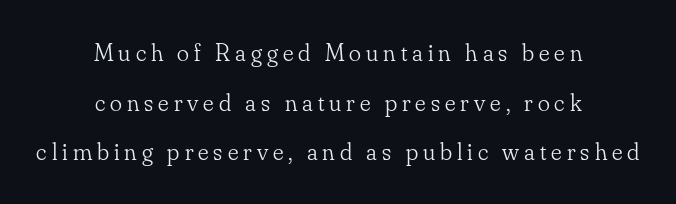
{"italic": "no", "bold": "no", "underline": "no", "align": "center", "line_spacing": "loose", "line_spacing_ratio": 1.99, "letter_spacing": "wide", "letter_spacing_em": 0.2, "glyph_px": 25}
